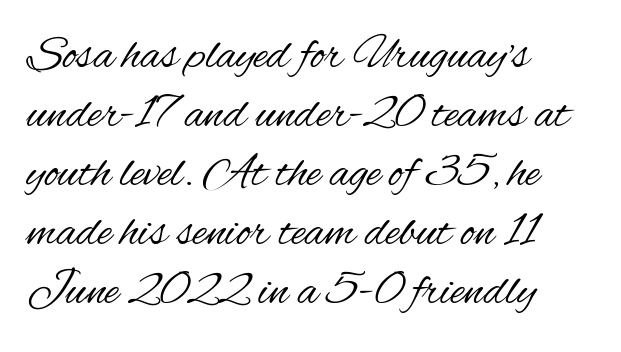
{"serif": "no", "bold": "no", "weight": "regular", "width": "condensed", "stroke_contrast": "medium", "x_height": "small", "monospaced": "no", "underline": "no", "align": "left", "line_spacing_ratio": 1.23, "letter_spacing": "normal", "letter_spacing_em": 0.0, "glyph_px": 48}
